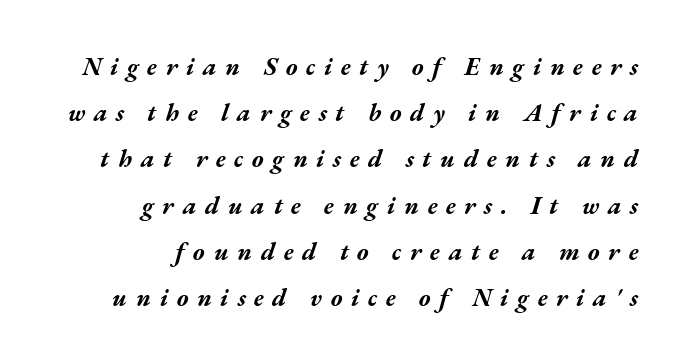
Q: Is the text bold? A: Yes.
Q: Is the text italic (slanted)? A: Yes, it leans right by about 17 degrees.
Q: Is the text underlined? A: No.
Q: How is the paragraph aligned? A: Right-aligned.
Q: Is the spacing between letters normal or unusually wide? A: Unusually wide.
